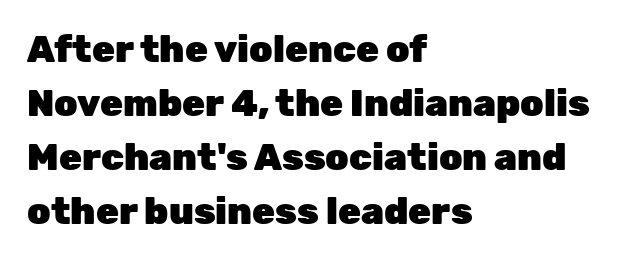
Honestly, there is no underline to notice here at all. The lettering holds an erect, upright posture throughout. Here the glyphs are tracked normally, forming tight word shapes. The typesetter chose a ragged-right arrangement here. The letters advance in unequal steps, a hallmark of proportional type. In terms of leading, this rendering sits right in the middle.
